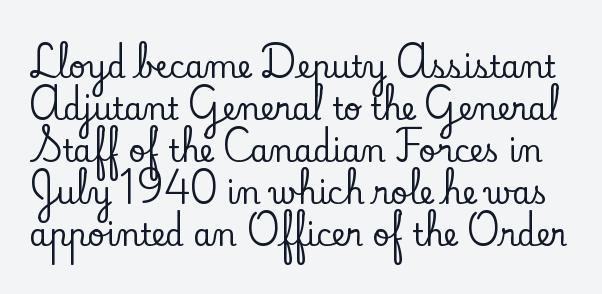
The font's upright variant was chosen for this text. The gaps between neighbouring characters are ordinary and unremarkable. A typesetter would label this face a serif. If you measured baseline to baseline, you'd find a middling distance.
